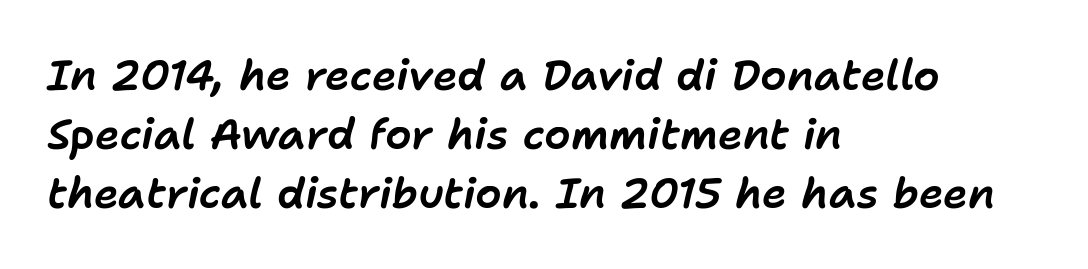
Q: Is the text italic (slanted)? A: Yes, it leans right by about 11 degrees.
Q: Is the text underlined? A: No.
Q: How is the paragraph aligned? A: Left-aligned.
Q: Is the spacing between letters normal or unusually wide? A: Normal.
Q: Is the spacing between lines tight, normal or loose? A: Normal.
Q: Width (condensed, normal, or wide)? A: Normal.
Q: Stroke contrast? A: Low.
Q: x-height? A: Medium.
Q: Monospaced? A: No.
